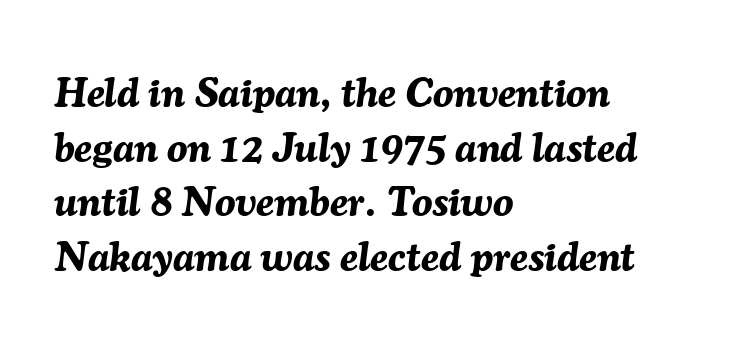
The image shows 41 px bold type, italic (leaning right); set left-aligned, normal line spacing (1.33x), normal letter spacing, not underlined; medium stroke contrast and a medium x-height.
